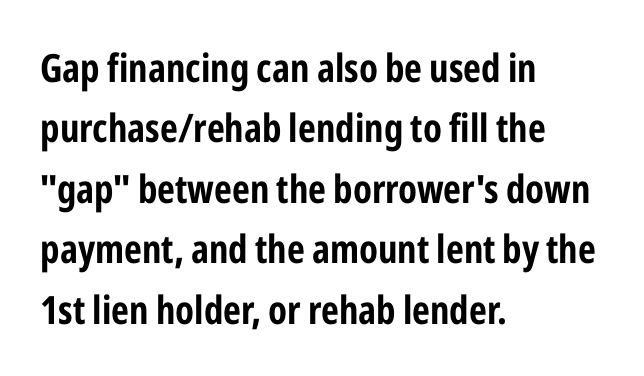
If you drew a line through each stem, it would be perfectly vertical. The letters are bold, with thick, heavy strokes. Descenders are the only things crossing below the line. Unlike a traditional serif, this face leaves its strokes unadorned.
